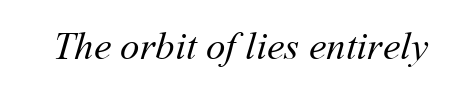
{"bold": "no", "weight": "regular", "width": "normal", "stroke_contrast": "medium", "x_height": "medium", "monospaced": "no", "underline": "no", "letter_spacing": "normal", "letter_spacing_em": 0.0, "glyph_px": 39}
